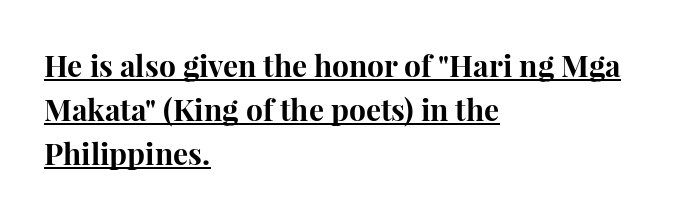
These lines stack with their left ends in a neat column. Strong, thick strokes mark this as bold type. Words appear dense and cohesive because spacing is normal. The text was rendered using a seriffed face with decorative stroke endings. The typesetter has applied underlining to the passage shown.
